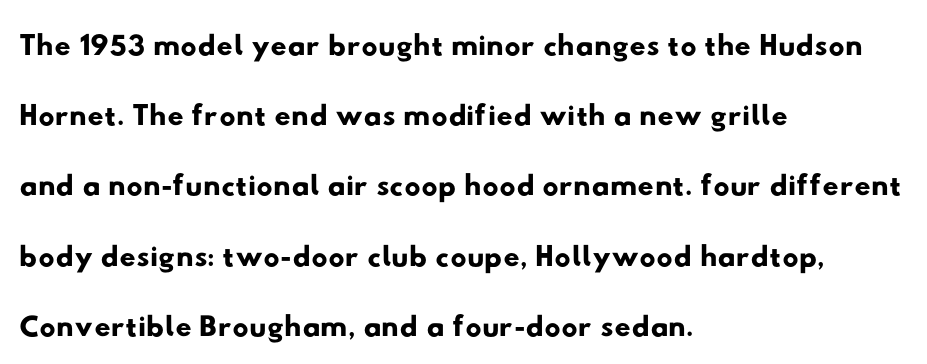
This block has exactly the height ordinary leading produces. This rendering employs a face without finishing strokes, i.e., a sans-serif. Proportional: the letters do not fall into vertical columns. The passage is arranged the way most books set body copy — flush left. Observe the ordinary spacing: letters are neighbours, not strangers.
